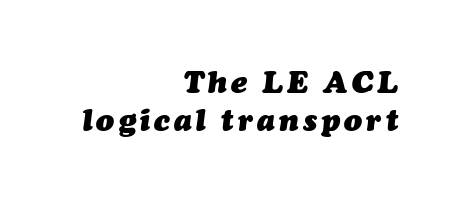
Q: Is the text bold? A: Yes.
Q: Is the text italic (slanted)? A: Yes, it leans right by about 7 degrees.
Q: Is the text underlined? A: No.
Q: How is the paragraph aligned? A: Right-aligned.
Q: Is the spacing between lines tight, normal or loose? A: Normal.
Q: Width (condensed, normal, or wide)? A: Normal.
Q: Stroke contrast? A: Medium.
Q: x-height? A: Medium.
Q: Monospaced? A: No.
